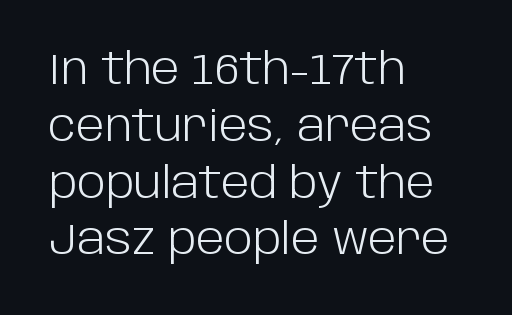
These lines are rendered in a variable-pitch font. Ordinary non-slanted type is in use. Beneath every word, the page is bare. Notice how the passage keeps a crisp vertical edge on the left only. Check where the strokes stop: nothing finishes them off — pure sans.
